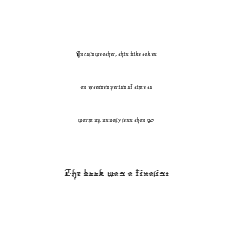
Q: Is the text underlined? A: No.
Q: How is the paragraph aligned? A: Centered.
Q: Is the spacing between letters normal or unusually wide? A: Normal.
Q: Is the spacing between lines tight, normal or loose? A: Loose.
Q: Which block of text is set in a larger size, the first (top) or the second (bottom)? A: The second (bottom) one.
